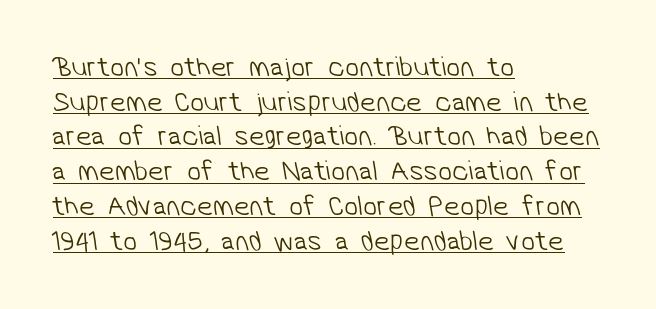
Inter-character spacing is left at the font's built-in metrics. Each line starts at the same left margin while the right side varies. Font category for this specimen: sans-serif. You could not count columns in this text — the font is proportionally spaced.
